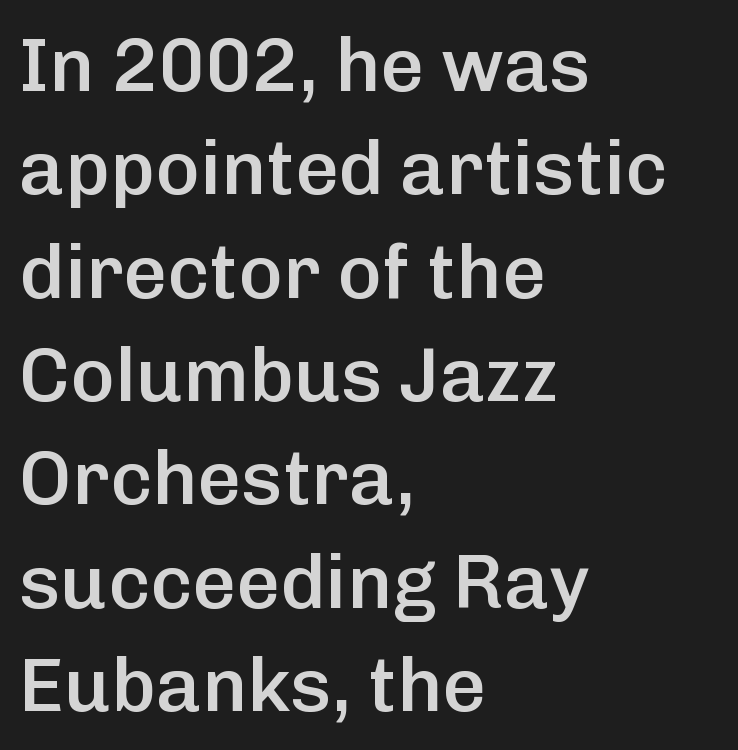
The image shows 76 px semibold sans-serif type, upright; set left-aligned, normal line spacing (1.36x), normal letter spacing, not underlined; low stroke contrast and a medium x-height.
